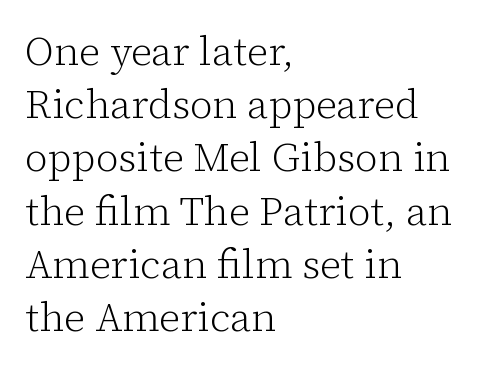
Q: Is the text bold? A: No.
Q: Is the text italic (slanted)? A: No, it is upright.
Q: Is the typeface a serif or a sans-serif typeface? A: Serif.
Q: Is the text underlined? A: No.
Q: How is the paragraph aligned? A: Left-aligned.
Q: Is the spacing between letters normal or unusually wide? A: Normal.
Q: Is the spacing between lines tight, normal or loose? A: Normal.
Q: Width (condensed, normal, or wide)? A: Normal.
Q: Stroke contrast? A: Low.
Q: x-height? A: Medium.
Q: Monospaced? A: No.
